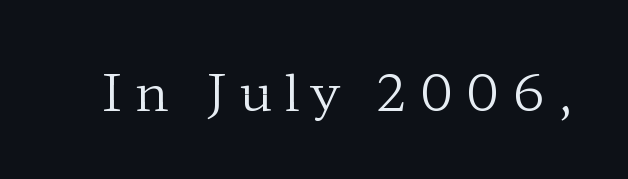
This is the regular roman posture of the typeface. The tracking reads as deliberately expanded to a designer's eye. A serif font was chosen for this passage. No chunkiness to these letters — they're not bold.
